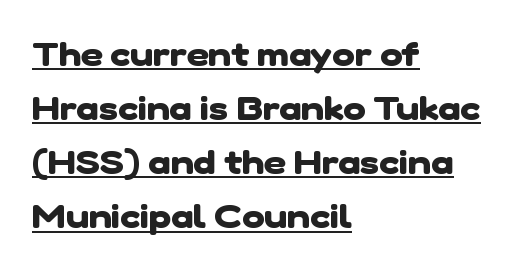
Q: Is the text bold? A: Yes.
Q: Is the typeface a serif or a sans-serif typeface? A: Sans-serif.
Q: Is the text underlined? A: Yes.
Q: How is the paragraph aligned? A: Left-aligned.
Q: Is the spacing between letters normal or unusually wide? A: Normal.
Q: Is the spacing between lines tight, normal or loose? A: Normal.
Q: Width (condensed, normal, or wide)? A: Normal.
Q: Stroke contrast? A: Low.
Q: x-height? A: Medium.
Q: Monospaced? A: No.
